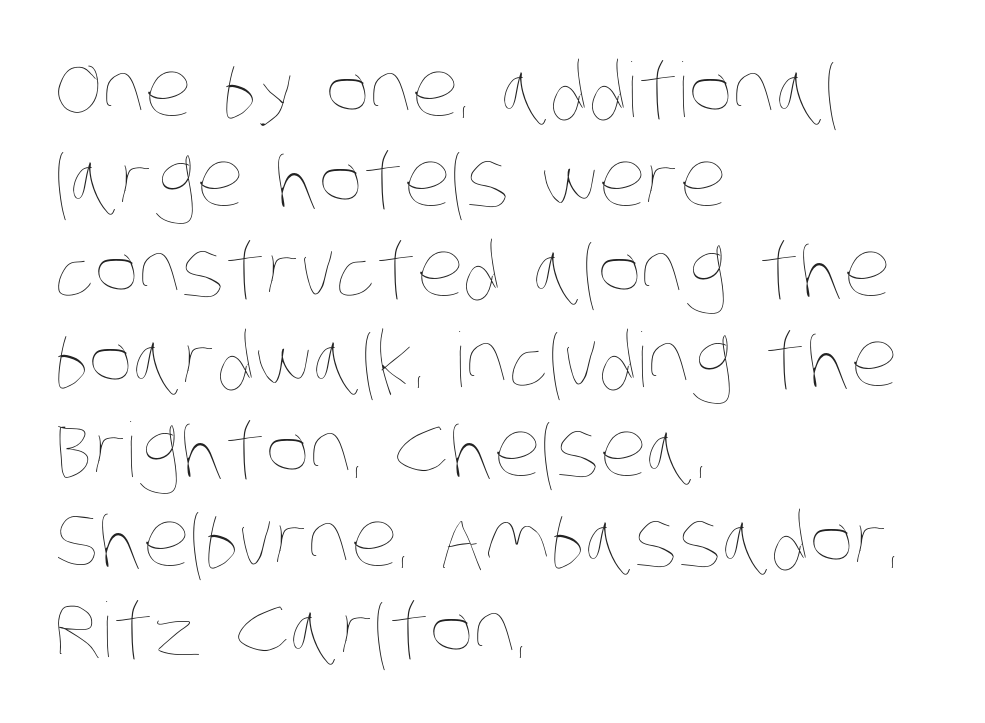
{"bold": "no", "weight": "thin", "width": "condensed", "stroke_contrast": "low", "x_height": "large", "monospaced": "no", "underline": "no", "align": "left", "line_spacing_ratio": 1.2, "letter_spacing": "normal", "letter_spacing_em": 0.0, "glyph_px": 75}
